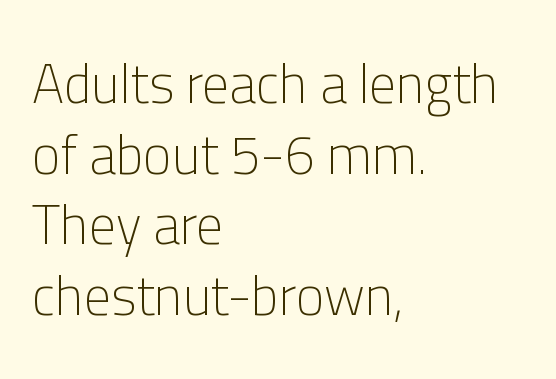
Is the letter spacing exaggerated? No — it looks like the ordinary default. Nothing heavy about these letters — not bold at all. The glyphs in this specimen are sans serif. A normal amount of white space separates one row of letters from the next.
